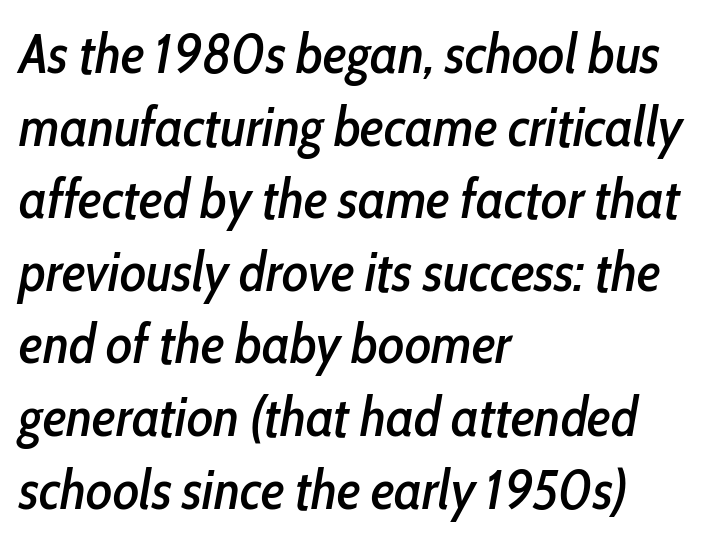
{"italic": "yes", "lean": "right", "slant_degrees": 10, "width": "condensed", "stroke_contrast": "low", "x_height": "medium", "monospaced": "no", "underline": "no", "align": "left", "line_spacing": "normal", "line_spacing_ratio": 1.32, "letter_spacing": "normal", "letter_spacing_em": 0.0, "glyph_px": 55}
